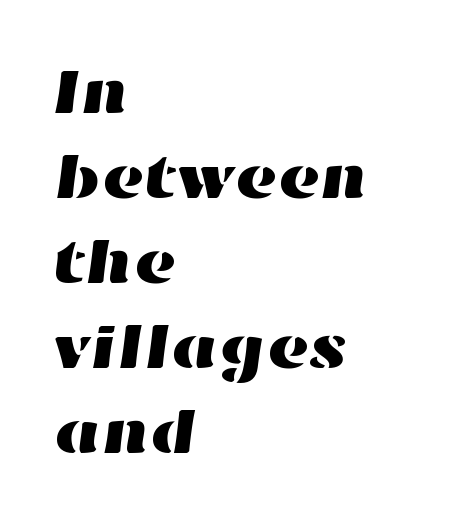
{"width": "wide", "stroke_contrast": "high", "x_height": "medium", "monospaced": "no", "underline": "no", "align": "left", "line_spacing": "normal", "line_spacing_ratio": 1.33, "letter_spacing": "normal", "letter_spacing_em": 0.0, "glyph_px": 64}
